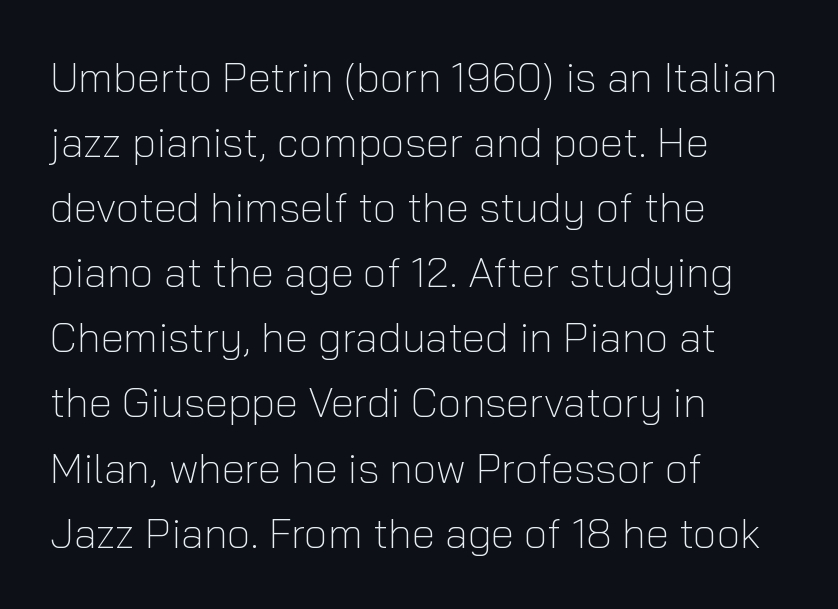
{"serif": "no", "italic": "no", "bold": "no", "weight": "light", "width": "normal", "stroke_contrast": "low", "x_height": "medium", "monospaced": "no", "underline": "no", "align": "left", "line_spacing": "normal", "line_spacing_ratio": 1.55, "letter_spacing": "normal", "letter_spacing_em": 0.0, "glyph_px": 42}
